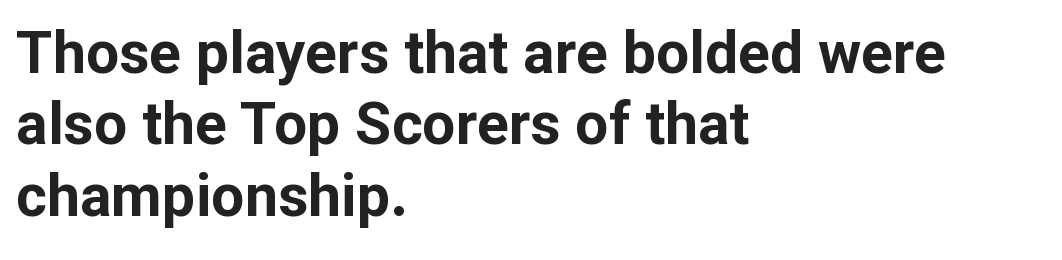
The image shows 59 px bold sans-serif type, upright; set left-aligned, line spacing 1.21x, normal letter spacing, not underlined; low stroke contrast and a medium x-height.
